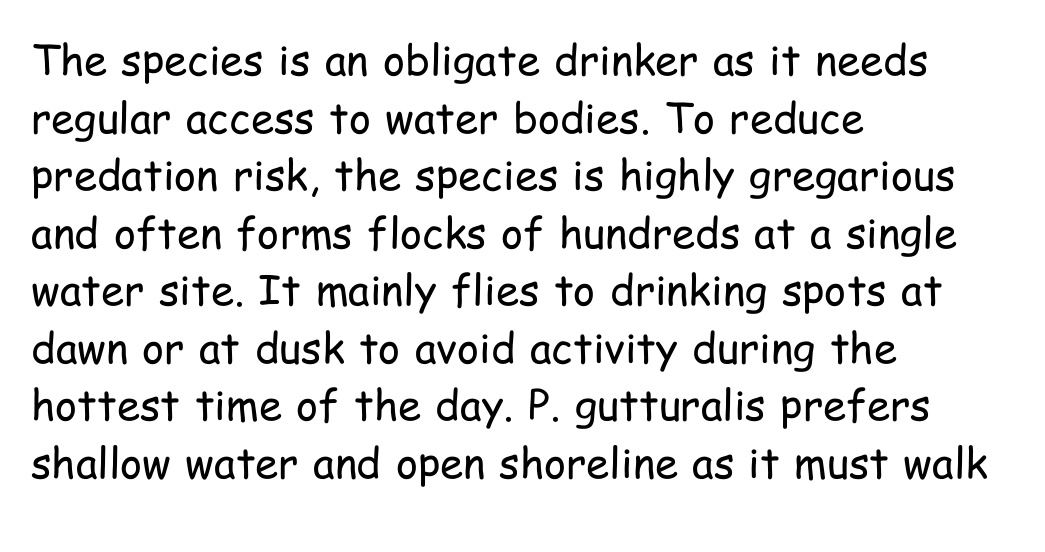
The image shows 42 px regular-weight, condensed sans-serif type, upright; set left-aligned, normal line spacing (1.37x), normal letter spacing, not underlined; low stroke contrast and a medium x-height.
